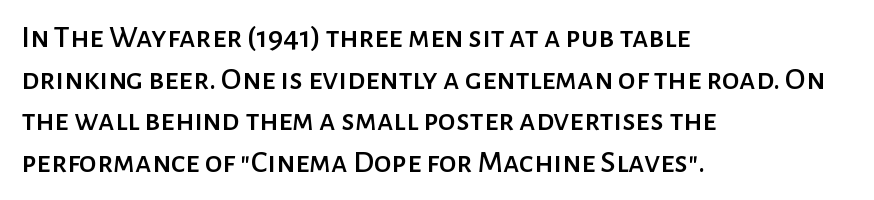
Q: Is the text italic (slanted)? A: No, it is upright.
Q: Is the typeface a serif or a sans-serif typeface? A: Sans-serif.
Q: Is the text underlined? A: No.
Q: How is the paragraph aligned? A: Left-aligned.
Q: Is the spacing between letters normal or unusually wide? A: Normal.
Q: Is the spacing between lines tight, normal or loose? A: Normal.
Q: Width (condensed, normal, or wide)? A: Normal.
Q: Stroke contrast? A: Low.
Q: x-height? A: Medium.
Q: Monospaced? A: No.
